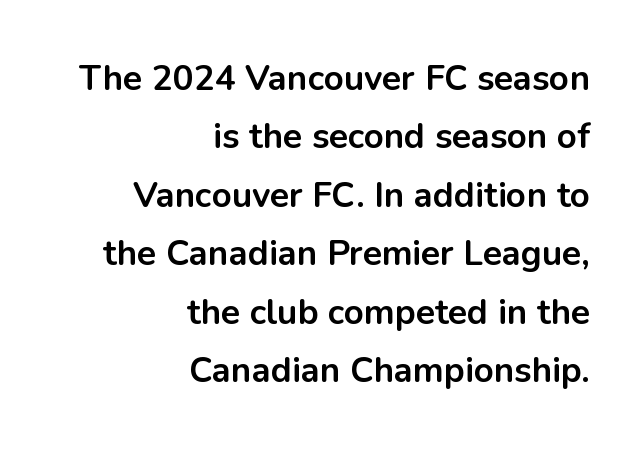
The image shows 35 px bold sans-serif type, upright; set right-aligned, normal line spacing (1.67x), normal letter spacing, not underlined; low stroke contrast and a medium x-height.
